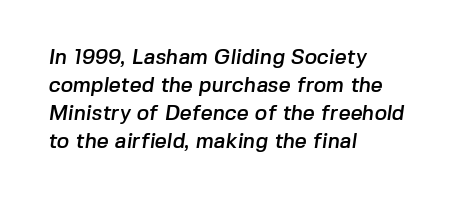
The image shows 21 px text type; set left-aligned, normal line spacing (1.34x), normal letter spacing, not underlined.
